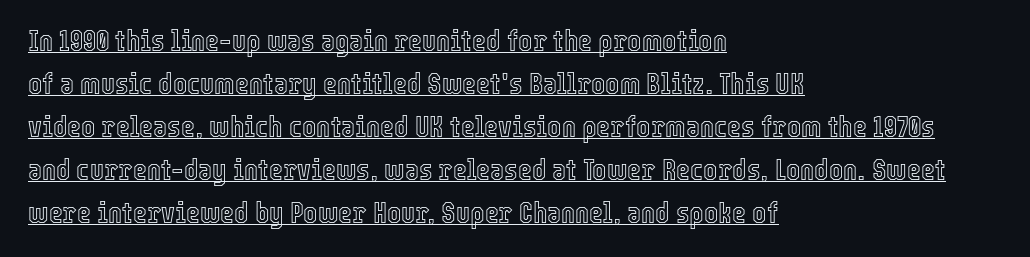
A typesetter would call this zero additional tracking. The lettering is marked with a stroke running underneath it. This is roman type, the default non-slanted kind. Baseline-to-baseline distance is the conventional proportion of letter height. The lines are quadded left.
